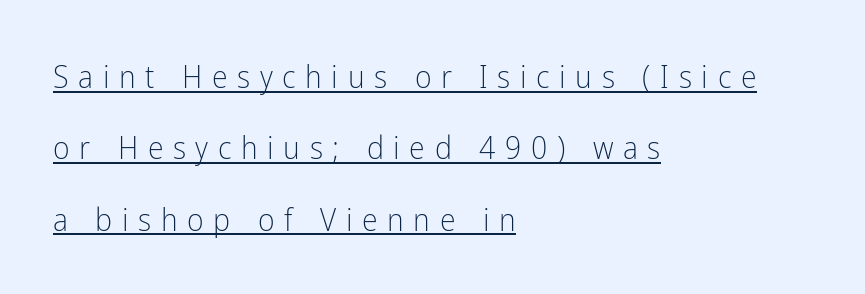
Q: Is the text bold? A: No.
Q: Is the text italic (slanted)? A: No, it is upright.
Q: Is the typeface a serif or a sans-serif typeface? A: Sans-serif.
Q: Is the text underlined? A: Yes.
Q: How is the paragraph aligned? A: Left-aligned.
Q: Is the spacing between letters normal or unusually wide? A: Unusually wide.
Q: Is the spacing between lines tight, normal or loose? A: Loose.
Q: Width (condensed, normal, or wide)? A: Condensed.
Q: Stroke contrast? A: Low.
Q: x-height? A: Medium.
Q: Monospaced? A: No.
